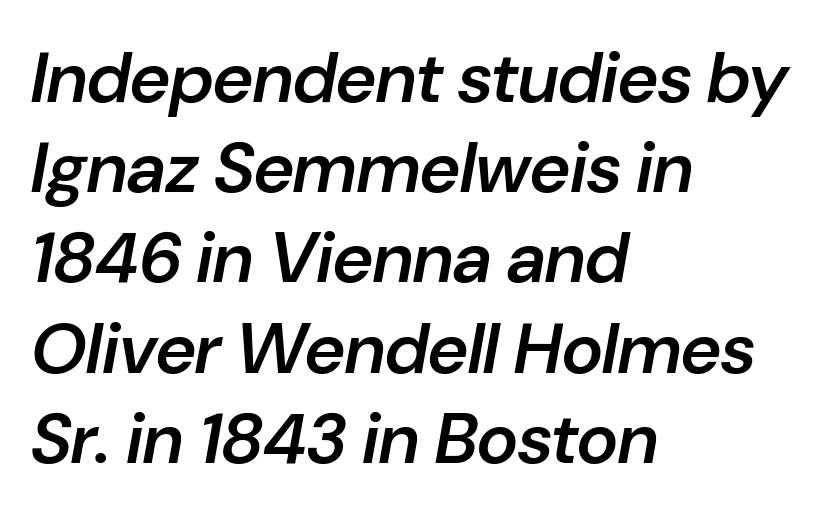
The image shows 71 px semibold type, italic (leaning right); set left-aligned, normal line spacing (1.27x), normal letter spacing, not underlined; low stroke contrast and a medium x-height.
